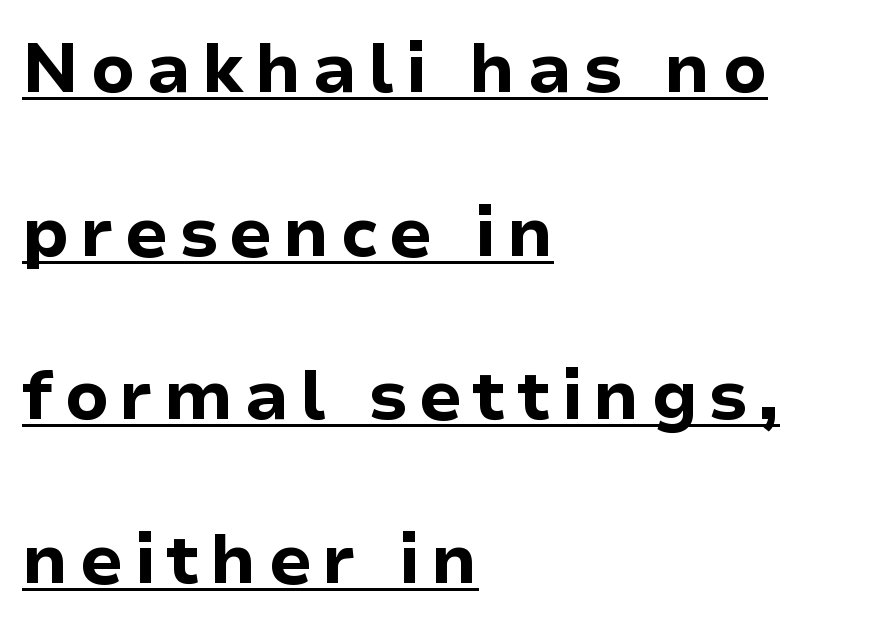
The image shows 69 px bold sans-serif type, upright; set left-aligned, loose line spacing (2.37x), underlined; low stroke contrast and a medium x-height.
